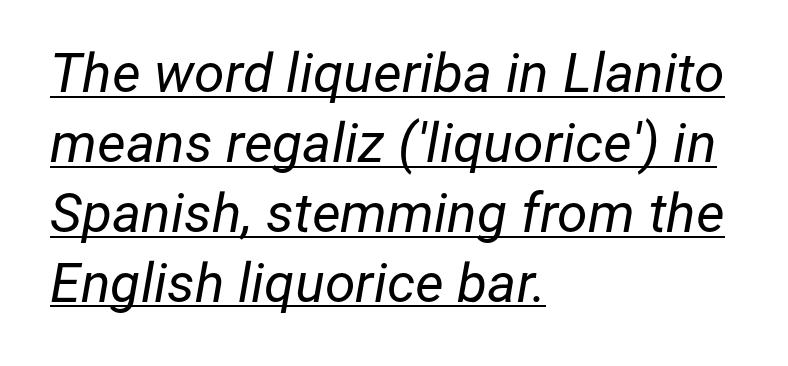
Italic: yes, the glyphs are oblique. Varying glyph widths throughout — classic text-font behaviour. Each line of the rendering has a horizontal stroke beneath the glyphs. Standard letterfit; no display-style spreading of the glyphs.
